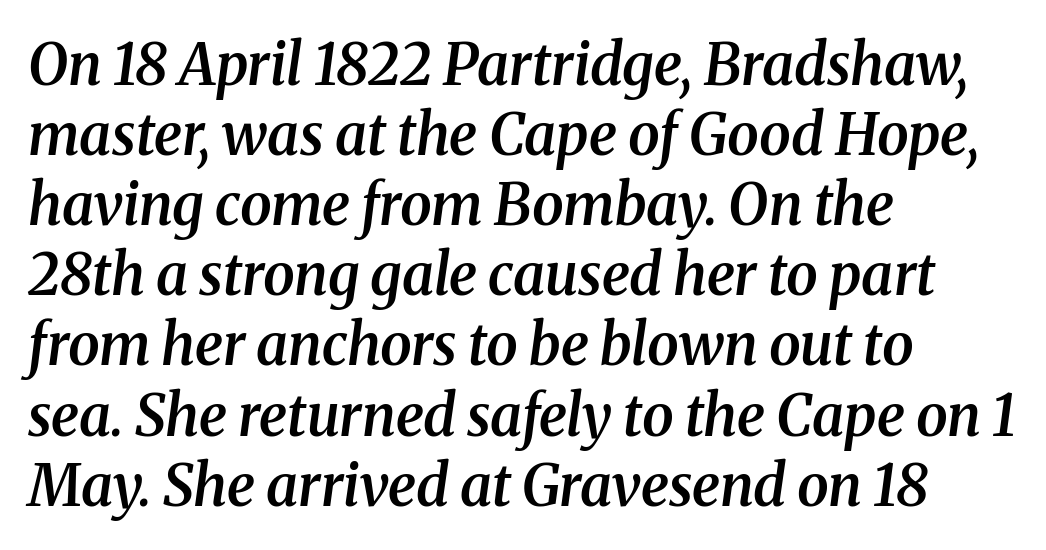
A classic flush-left, rag-right setting is used for this passage. Note the varied advance widths — an 'i' is clearly narrower than an 'm'. Italic? Definitely — the glyphs are oblique. Inter-character spacing is left at the font's built-in metrics. Has an underline been added? It has not. A bit beefed up — I'd call it semibold rather than bold.
